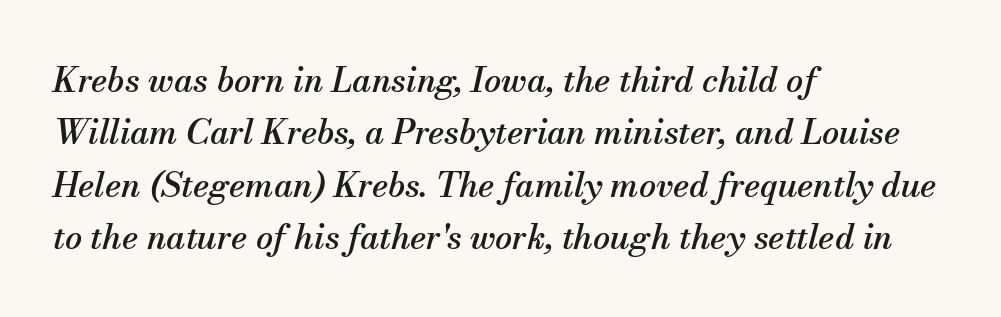
{"serif": "yes", "italic": "yes", "lean": "right", "slant_degrees": 13, "width": "normal", "stroke_contrast": "medium", "x_height": "small", "monospaced": "no", "underline": "no", "align": "left", "line_spacing": "normal", "line_spacing_ratio": 1.54, "letter_spacing": "normal", "letter_spacing_em": 0.0, "glyph_px": 34}
